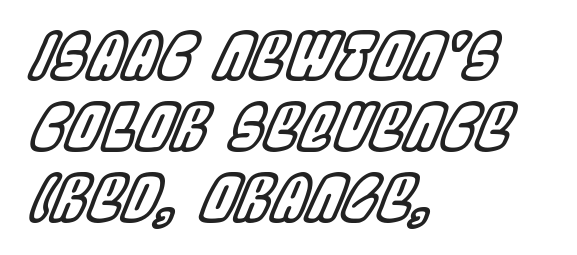
The image shows 63 px condensed type, italic (leaning right); set left-aligned, tight line spacing (1.13x), normal letter spacing, not underlined; a large x-height.
